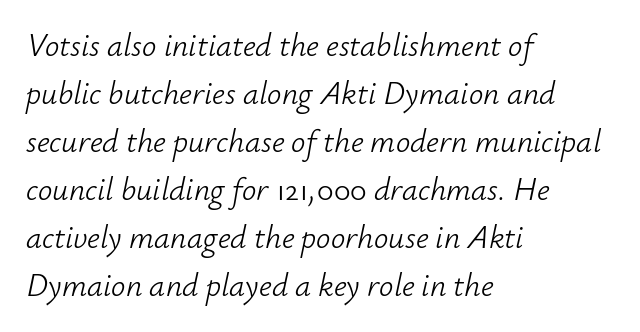
{"italic": "yes", "lean": "right", "slant_degrees": 12, "bold": "no", "weight": "light", "width": "normal", "stroke_contrast": "low", "x_height": "small", "monospaced": "no", "underline": "no", "align": "left", "line_spacing": "normal", "line_spacing_ratio": 1.5, "letter_spacing": "normal", "letter_spacing_em": 0.0, "glyph_px": 32}
